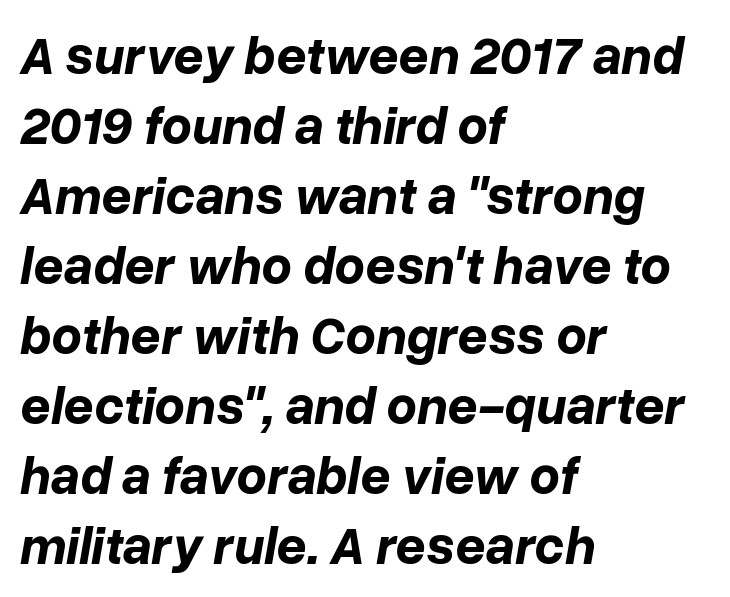
Q: Is the text bold? A: Yes.
Q: Is the text italic (slanted)? A: Yes, it leans right by about 10 degrees.
Q: Is the text underlined? A: No.
Q: How is the paragraph aligned? A: Left-aligned.
Q: Is the spacing between letters normal or unusually wide? A: Normal.
Q: Is the spacing between lines tight, normal or loose? A: Normal.
Q: Width (condensed, normal, or wide)? A: Normal.
Q: Stroke contrast? A: Low.
Q: x-height? A: Medium.
Q: Monospaced? A: No.
